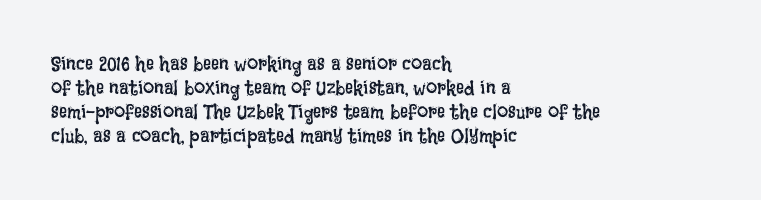
{"italic": "no", "bold": "no", "underline": "no", "align": "left", "line_spacing_ratio": 1.2, "letter_spacing": "normal", "letter_spacing_em": 0.0, "glyph_px": 20}
